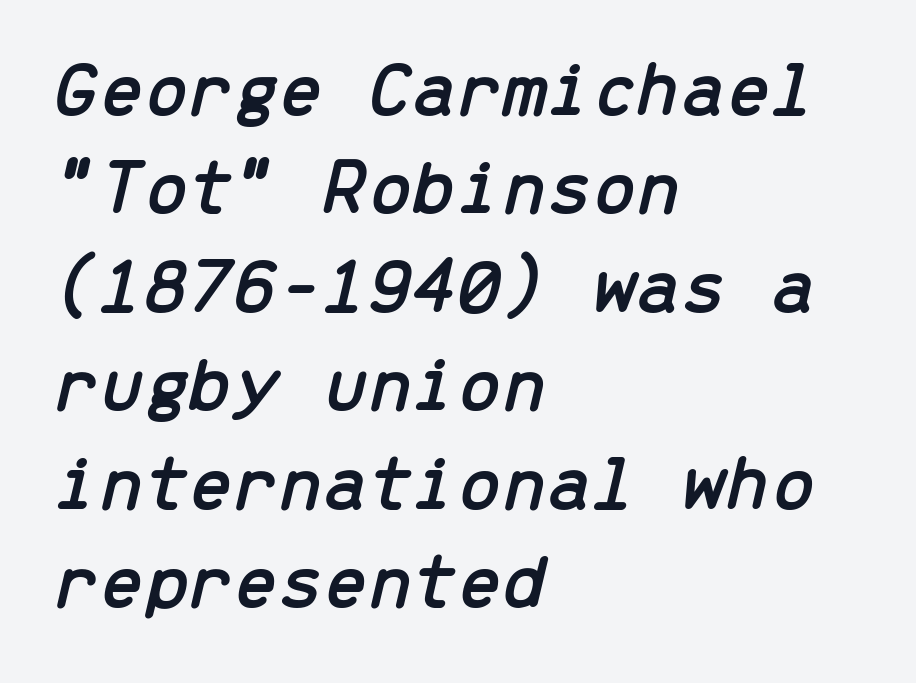
{"italic": "yes", "lean": "right", "slant_degrees": 13, "width": "normal", "stroke_contrast": "low", "x_height": "medium", "monospaced": "yes", "underline": "no", "align": "left", "line_spacing_ratio": 1.23, "letter_spacing": "normal", "letter_spacing_em": 0.0, "glyph_px": 80}
